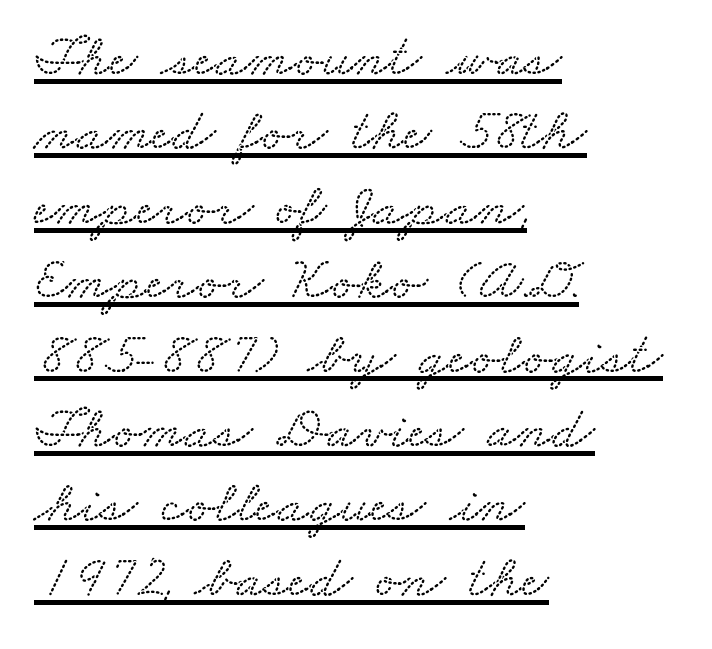
The image shows 60 px wide serif type; set left-aligned, line spacing 1.24x, normal letter spacing, underlined; medium stroke contrast and a small x-height.
